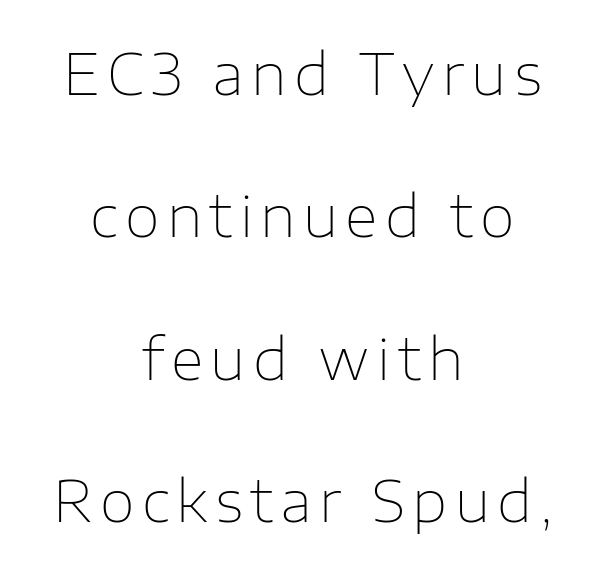
No word sits above an underline. The rag falls on both sides of this text block equally. You could not count columns in this text — the font is proportionally spaced. Each stroke keeps to a modest, everyday thickness or less. This rendering employs a face without finishing strokes, i.e., a sans-serif. Vertical spacing — loose.
